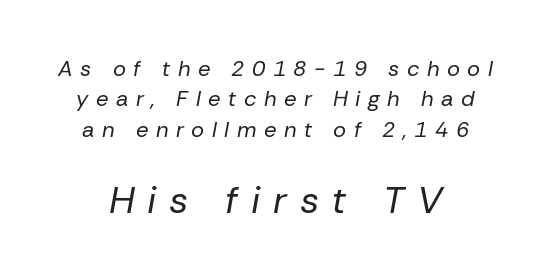
{"italic": "yes", "lean": "right", "slant_degrees": 10, "bold": "no", "weight": "regular", "width": "normal", "stroke_contrast": "low", "x_height": "medium", "monospaced": "no", "underline": "no", "align": "center", "line_spacing": "normal", "line_spacing_ratio": 1.38, "letter_spacing": "wide", "letter_spacing_em": 0.34, "larger_block": "second", "size_ratio": 1.73, "glyph_px": 38}
